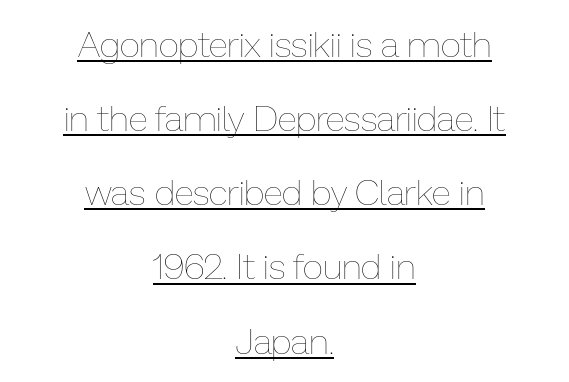
Q: Is the text bold? A: No.
Q: Is the text italic (slanted)? A: No, it is upright.
Q: Is the text underlined? A: Yes.
Q: How is the paragraph aligned? A: Centered.
Q: Is the spacing between letters normal or unusually wide? A: Normal.
Q: Is the spacing between lines tight, normal or loose? A: Loose.
Q: Width (condensed, normal, or wide)? A: Normal.
Q: Stroke contrast? A: Low.
Q: x-height? A: Medium.
Q: Monospaced? A: No.
